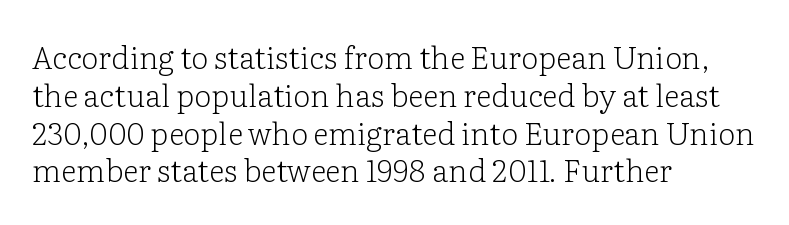
Q: Is the text bold? A: No.
Q: Is the text italic (slanted)? A: No, it is upright.
Q: Is the typeface a serif or a sans-serif typeface? A: Serif.
Q: Is the text underlined? A: No.
Q: How is the paragraph aligned? A: Left-aligned.
Q: Is the spacing between letters normal or unusually wide? A: Normal.
Q: Width (condensed, normal, or wide)? A: Normal.
Q: Stroke contrast? A: Low.
Q: x-height? A: Medium.
Q: Monospaced? A: No.
